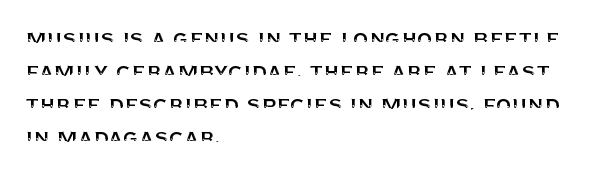
Q: Is the text italic (slanted)? A: No, it is upright.
Q: Is the text underlined? A: No.
Q: How is the paragraph aligned? A: Left-aligned.
Q: Is the spacing between letters normal or unusually wide? A: Normal.
Q: Is the spacing between lines tight, normal or loose? A: Normal.
